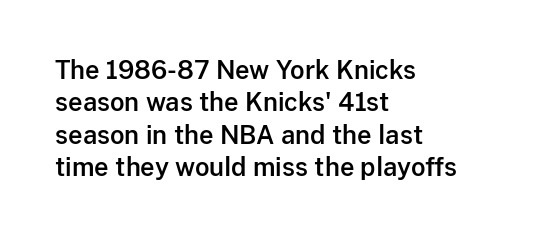
Q: Is the text italic (slanted)? A: No, it is upright.
Q: Is the text underlined? A: No.
Q: How is the paragraph aligned? A: Left-aligned.
Q: Is the spacing between letters normal or unusually wide? A: Normal.
Q: Is the spacing between lines tight, normal or loose? A: Normal.
